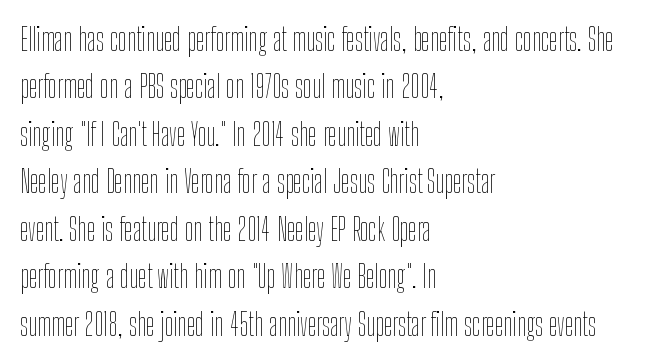
Q: Is the text bold? A: No.
Q: Is the text italic (slanted)? A: No, it is upright.
Q: Is the text underlined? A: No.
Q: How is the paragraph aligned? A: Left-aligned.
Q: Is the spacing between letters normal or unusually wide? A: Normal.
Q: Is the spacing between lines tight, normal or loose? A: Normal.
Q: Width (condensed, normal, or wide)? A: Condensed.
Q: Stroke contrast? A: Low.
Q: x-height? A: Medium.
Q: Monospaced? A: No.
